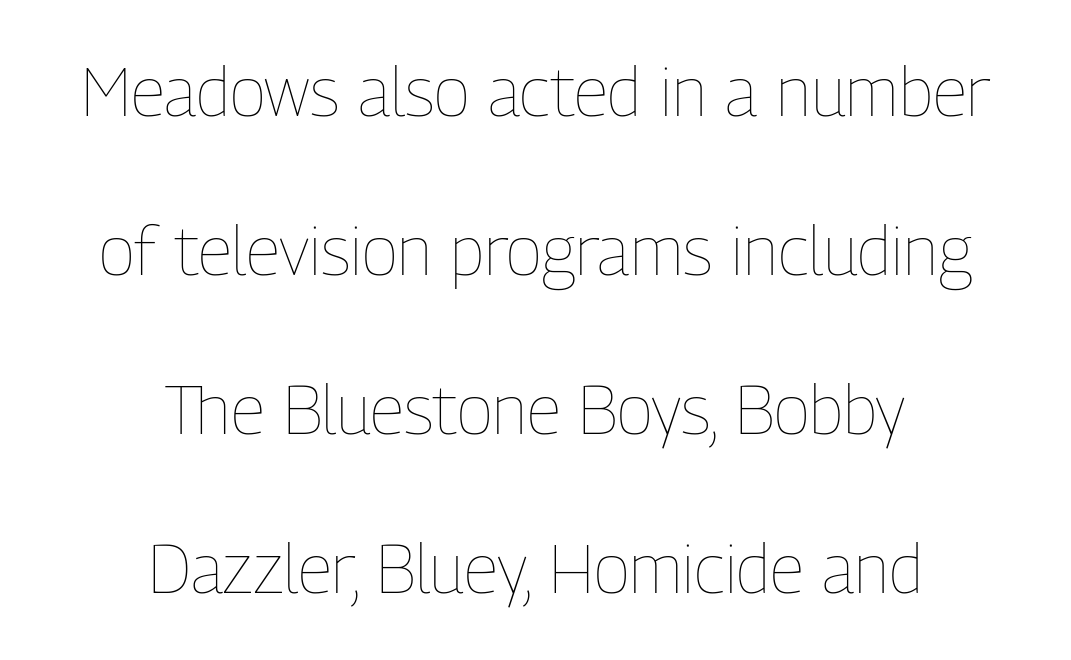
{"italic": "no", "bold": "no", "weight": "thin", "width": "condensed", "stroke_contrast": "low", "x_height": "medium", "monospaced": "no", "underline": "no", "align": "center", "line_spacing": "loose", "line_spacing_ratio": 2.34, "letter_spacing": "normal", "letter_spacing_em": 0.0, "glyph_px": 68}
